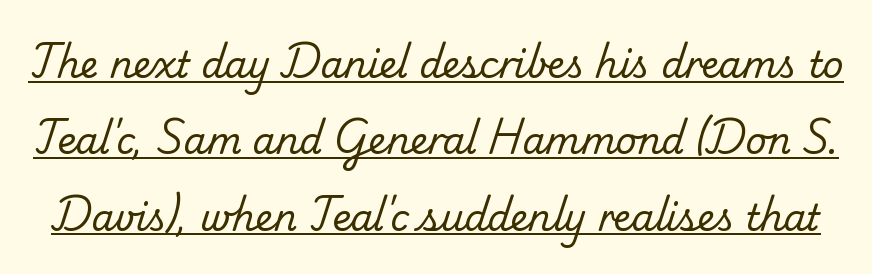
The block of text is sparse from top to bottom, with ample space between rows. Stroke thickness stays within the range of a standard reading face or lighter. Between one letter and the next there's only the usual sliver of space. This is underlined copy, the kind a proofreader might mark for attention.
